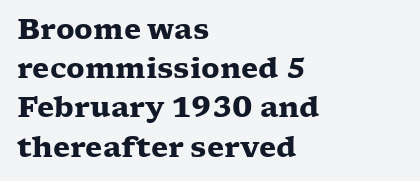
{"serif": "yes", "italic": "no", "bold": "yes", "weight": "heavy", "width": "wide", "stroke_contrast": "low", "x_height": "medium", "monospaced": "no", "underline": "no", "align": "left", "line_spacing": "normal", "line_spacing_ratio": 1.4, "letter_spacing": "normal", "letter_spacing_em": 0.0, "glyph_px": 28}
